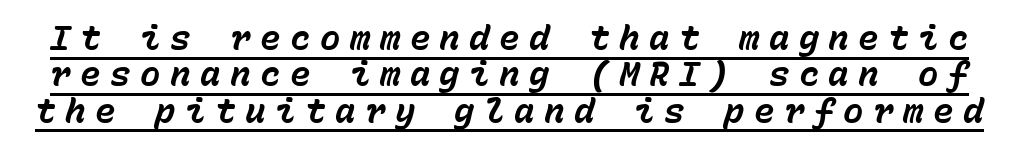
Q: Is the text bold? A: Yes.
Q: Is the text italic (slanted)? A: Yes, it leans right by about 15 degrees.
Q: Is the text underlined? A: Yes.
Q: Is the spacing between letters normal or unusually wide? A: Unusually wide.
Q: Is the spacing between lines tight, normal or loose? A: Tight.
Q: Width (condensed, normal, or wide)? A: Normal.
Q: Stroke contrast? A: Low.
Q: x-height? A: Medium.
Q: Monospaced? A: Yes.
